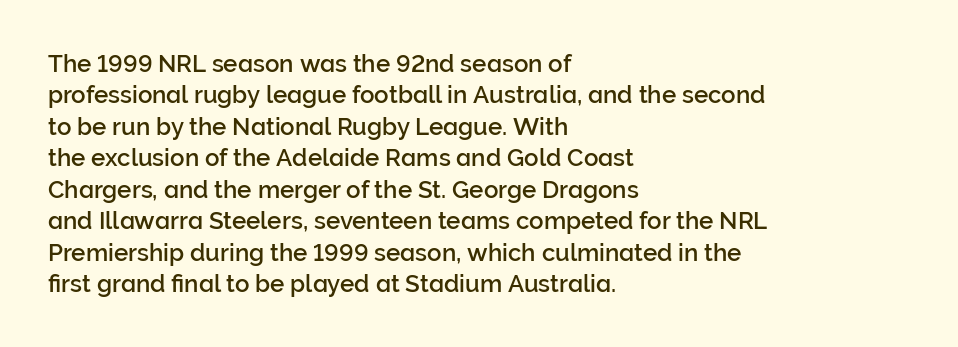
The image shows 24 px text type, upright; set left-aligned, normal line spacing (1.31x), normal letter spacing, not underlined.
